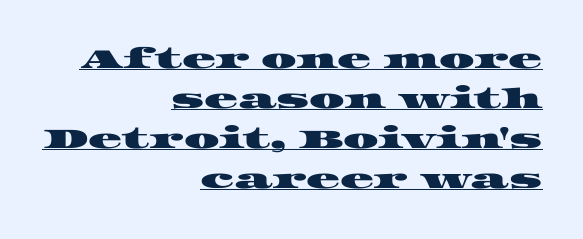
The image shows 28 px wide serif type; set right-aligned, normal line spacing (1.43x), normal letter spacing, underlined; high stroke contrast and a large x-height.
